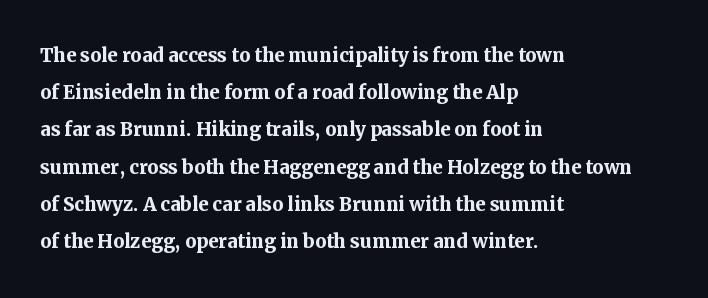
Q: Is the text bold? A: Yes.
Q: Is the text italic (slanted)? A: No, it is upright.
Q: Is the text underlined? A: No.
Q: How is the paragraph aligned? A: Left-aligned.
Q: Is the spacing between letters normal or unusually wide? A: Normal.
Q: Is the spacing between lines tight, normal or loose? A: Normal.
